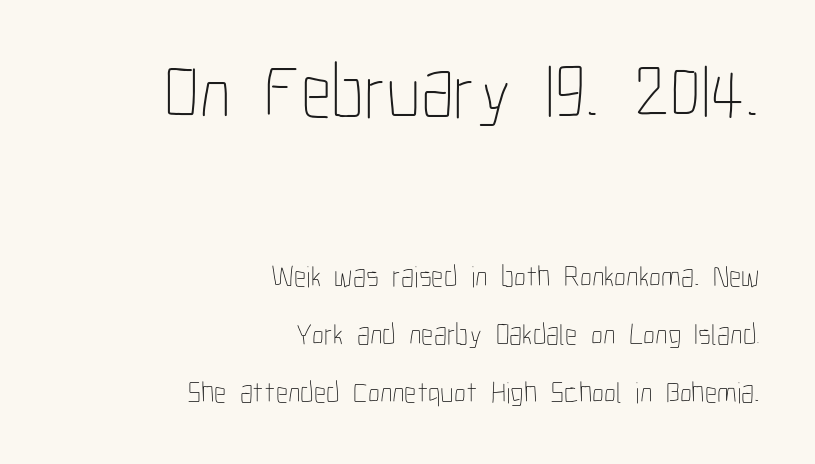
The image shows 76 px thin, condensed type, upright; set right-aligned, loose line spacing (1.93x), normal letter spacing, not underlined; the first (top) block is 2.53x larger; low stroke contrast and a medium x-height.
